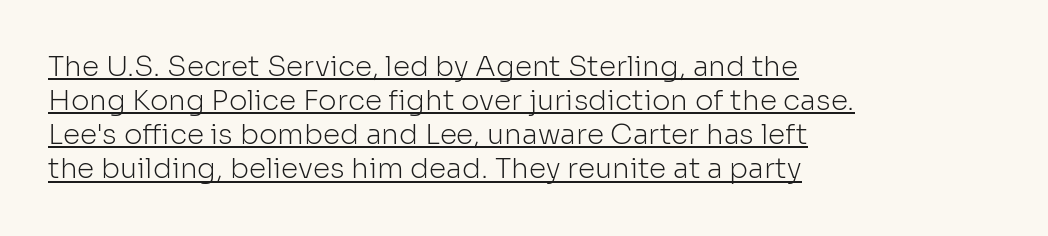
The image shows 28 px light sans-serif type, upright; set left-aligned, line spacing 1.22x, normal letter spacing, underlined; low stroke contrast and a medium x-height.
